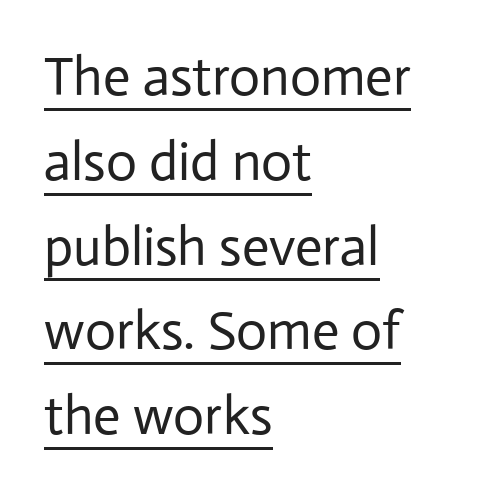
Q: Is the text bold? A: No.
Q: Is the text italic (slanted)? A: No, it is upright.
Q: Is the typeface a serif or a sans-serif typeface? A: Sans-serif.
Q: Is the text underlined? A: Yes.
Q: How is the paragraph aligned? A: Left-aligned.
Q: Is the spacing between letters normal or unusually wide? A: Normal.
Q: Is the spacing between lines tight, normal or loose? A: Normal.
Q: Width (condensed, normal, or wide)? A: Normal.
Q: Stroke contrast? A: Low.
Q: x-height? A: Medium.
Q: Monospaced? A: No.
